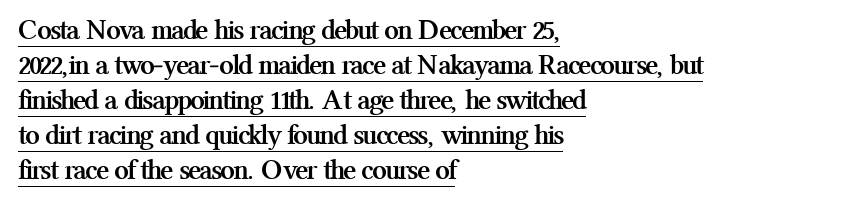
These lines are rendered in a variable-pitch font. You can tell from the footed stems that serif type was used. The face used here appears with an underline applied. A roman cut, with each character standing at attention. Students, note that the glyphs here touch the page at normal intervals. The setting favours the left margin, as ordinary paragraphs usually do.
